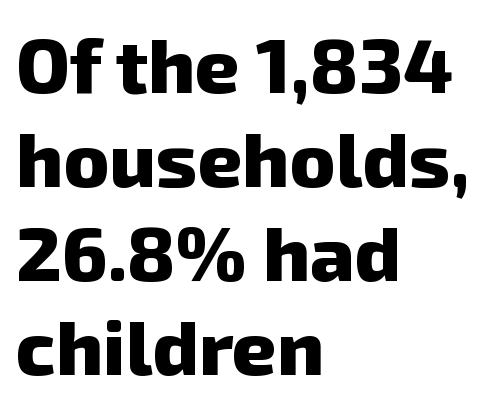
The letters advance in unequal steps, a hallmark of proportional type. The passage shown is typeset with a sans-serif family. This sample uses plain, unmodified letter spacing. Each row of text sits above clean, open space. The ragged edge is on the right, which tells us the setting is flush left.
